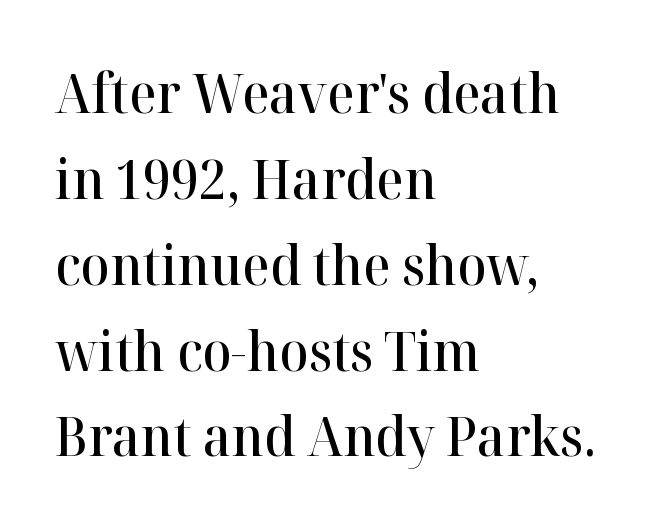
Q: Is the text bold? A: Semi-bold.
Q: Is the text italic (slanted)? A: No, it is upright.
Q: Is the typeface a serif or a sans-serif typeface? A: Serif.
Q: Is the text underlined? A: No.
Q: How is the paragraph aligned? A: Left-aligned.
Q: Is the spacing between letters normal or unusually wide? A: Normal.
Q: Is the spacing between lines tight, normal or loose? A: Normal.
Q: Width (condensed, normal, or wide)? A: Normal.
Q: Stroke contrast? A: High.
Q: x-height? A: Medium.
Q: Monospaced? A: No.
